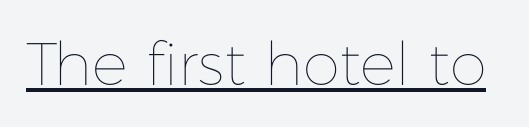
Q: Is the text bold? A: No.
Q: Is the text italic (slanted)? A: No, it is upright.
Q: Is the text underlined? A: Yes.
Q: Is the spacing between letters normal or unusually wide? A: Normal.
Q: Width (condensed, normal, or wide)? A: Normal.
Q: Stroke contrast? A: Low.
Q: x-height? A: Medium.
Q: Monospaced? A: No.
